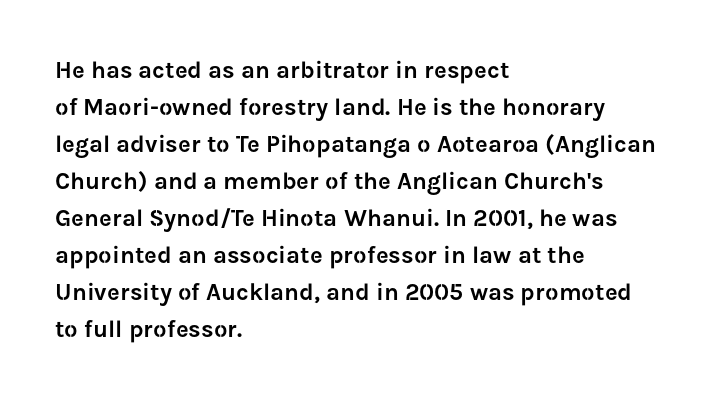
This is roman type, the default non-slanted kind. The lines in this sample share a left origin and differ only in where they stop. Glance below the letters and you will spot only blank space. The line-height multiplier appears to be the usual default. No extra tracking has been applied to these lines.
